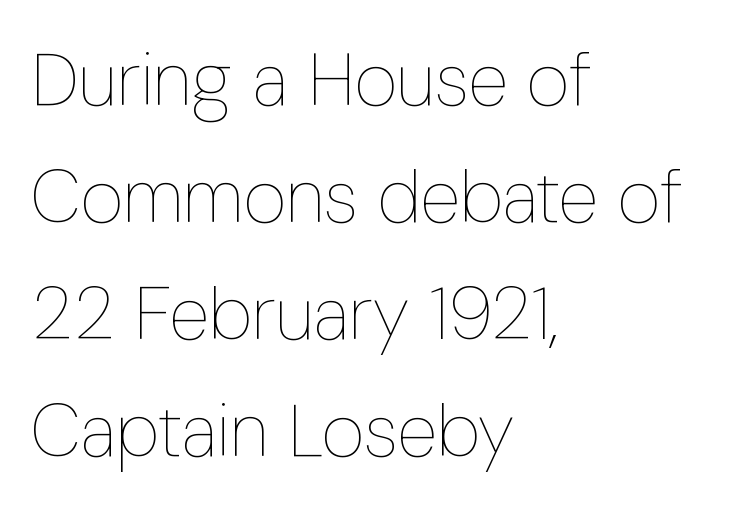
Compared with typical body copy, the letter spacing here is the same. Posture: upright roman. These lines sit exactly where default settings would place them. The weight tops out at a normal text grade. Proportional: the letters do not fall into vertical columns. Leftover space on each line is placed entirely after the last word.
